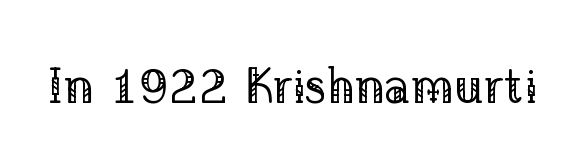
Classification — serif. You can tell it's not italic because the verticals are truly vertical. The letters advance in unequal steps, a hallmark of proportional type. Summary of weight: not heavy and not bold. Rule under the text: the space is simply empty. A typesetter would call this zero additional tracking.
